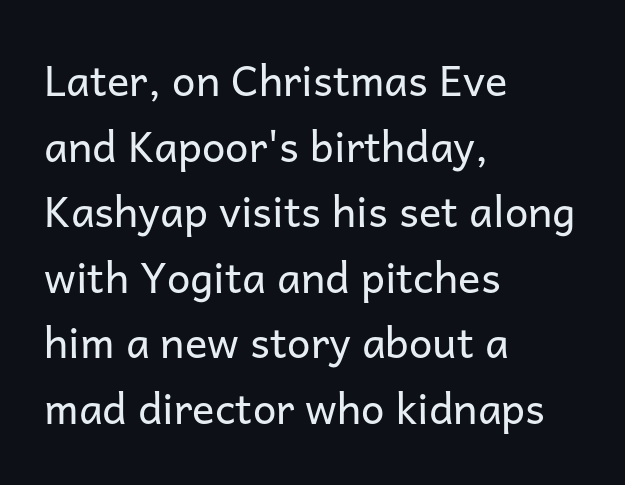
The leading is moderate, giving the passage an even texture. All the whitespace from short lines collects on the right. The strip under each line holds only bare page. Unlike italic type, these characters show no tilt at all.
